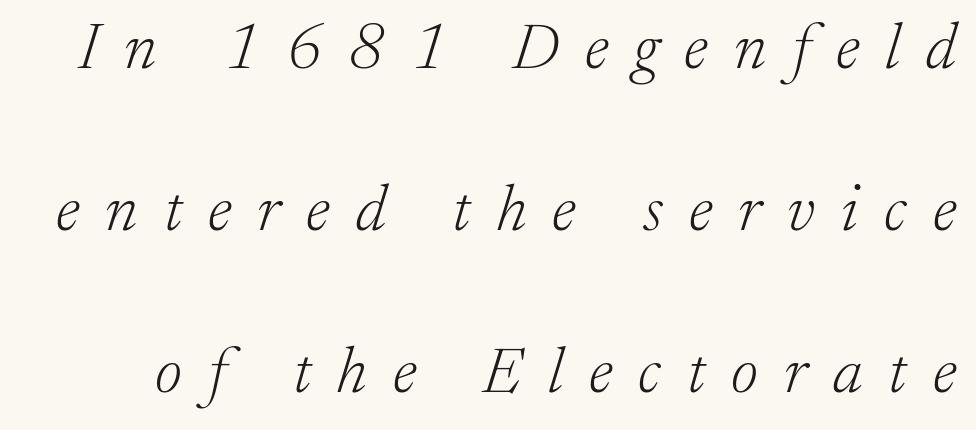
Heft: none added — not bold. There's an unmistakable incline to the writing here. Clear beneath every line of the passage. Font category for this specimen: serif. Looks like regular typesetting: each glyph gets only the width it needs.
